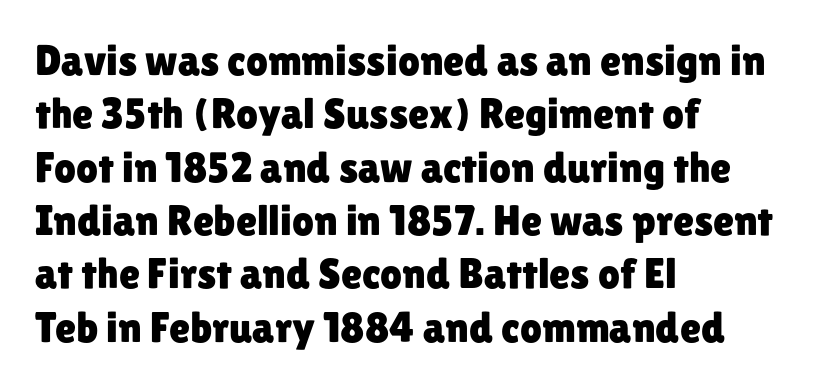
The image shows 43 px sans-serif type, upright; set left-aligned, line spacing 1.24x, normal letter spacing, not underlined; low stroke contrast and a medium x-height.
